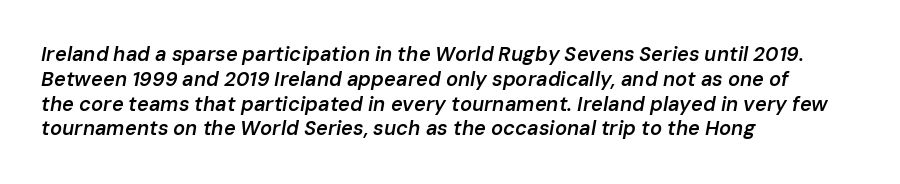
The image shows 20 px text type, italic (leaning right); set left-aligned, line spacing 1.24x, normal letter spacing, not underlined.
